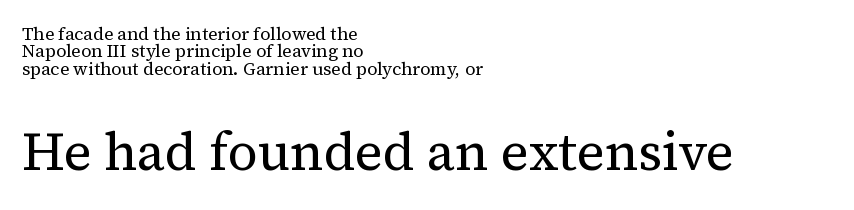
Italic? Not at all — the glyphs are vertical. The block sitting lower on the canvas is the one with enlarged characters. A typesetter would call this leading minimal, almost set solid. The letters carry serifs — small finishing strokes at the ends of their stems. Type without underlining. You could call the tracking neutral — neither tight nor loose.
